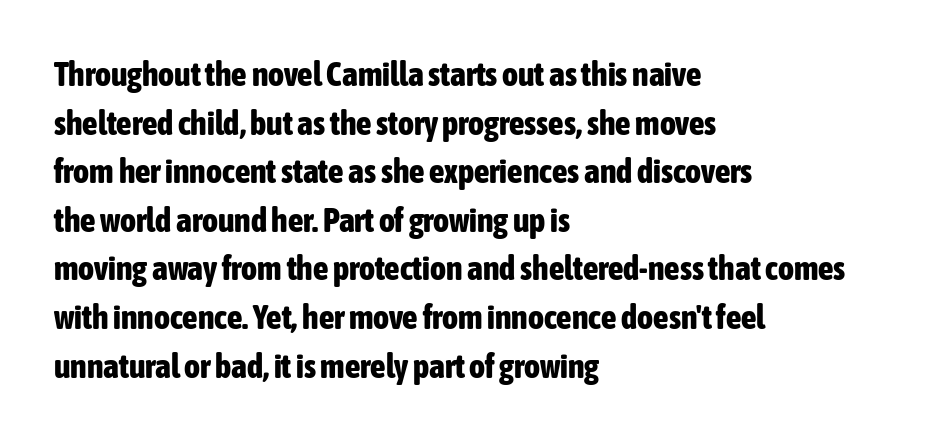
The type family on display is of the sans-serif kind. All the whitespace from short lines collects on the right. Set as a true bold cut, around the 700 mark. The passage shown is typed in a proportional face where columns would drift.
